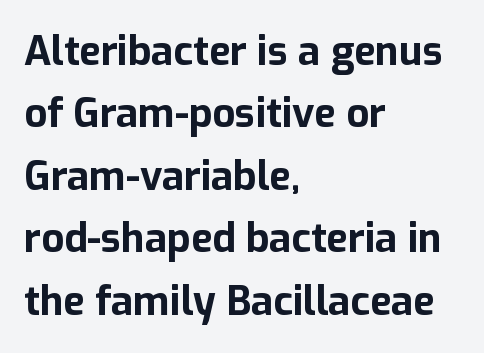
{"serif": "no", "italic": "no", "bold": "yes", "weight": "bold", "width": "normal", "stroke_contrast": "low", "x_height": "medium", "monospaced": "no", "underline": "no", "align": "left", "line_spacing": "normal", "line_spacing_ratio": 1.56, "letter_spacing": "normal", "letter_spacing_em": 0.0, "glyph_px": 40}
